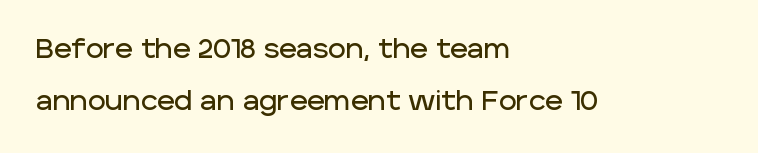
The image shows 27 px text type, upright; set left-aligned, loose line spacing (1.93x), normal letter spacing, not underlined.
